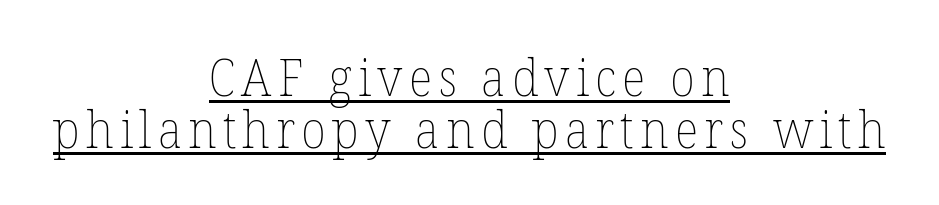
{"italic": "no", "bold": "no", "weight": "thin", "width": "normal", "stroke_contrast": "low", "x_height": "medium", "monospaced": "no", "underline": "yes", "align": "center", "line_spacing": "tight", "line_spacing_ratio": 1.02, "glyph_px": 51}
